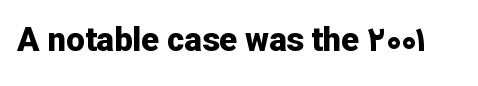
You'd pick this weight for a headline — it's a proper bold. I'd call this a sans setting — the letters go barefoot. The area under the type is left untouched. Spacing verdict: proportional, widths tailored to each character. The line texture is even and compact thanks to regular tracking. These lines were composed using upright roman letters.
